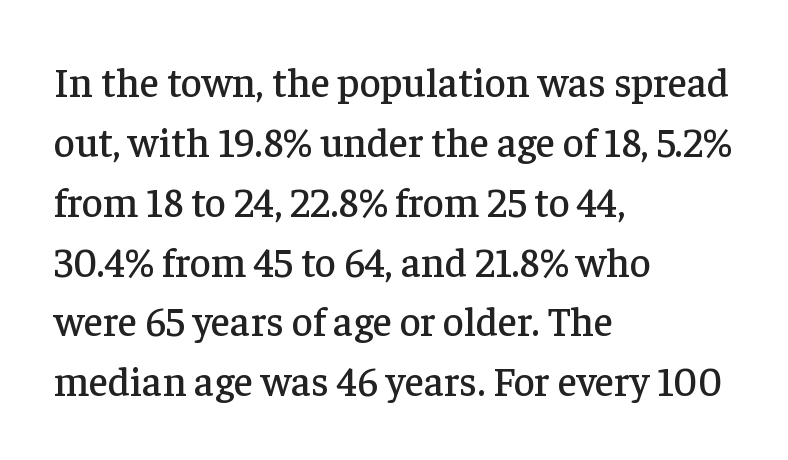
The image shows 41 px serif type, upright; set left-aligned, normal line spacing (1.46x), normal letter spacing, not underlined; low stroke contrast and a medium x-height.
